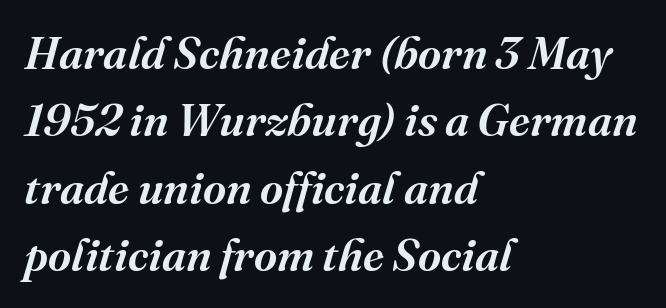
The image shows 45 px semibold serif type, italic (leaning right); set left-aligned, normal line spacing (1.5x), normal letter spacing, not underlined; medium stroke contrast and a medium x-height.
